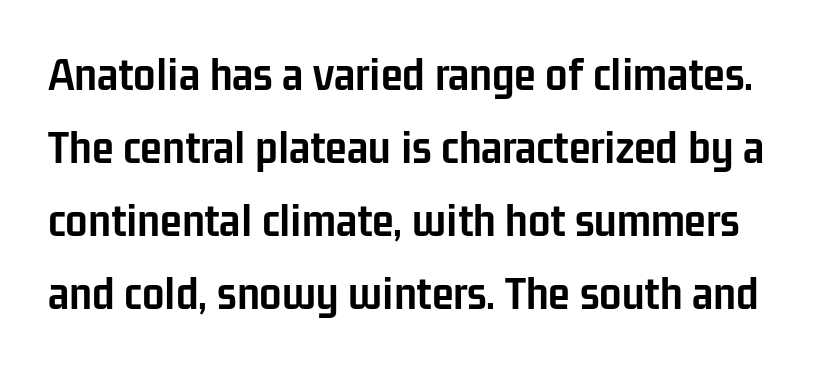
Q: Is the text bold? A: Yes.
Q: Is the text italic (slanted)? A: No, it is upright.
Q: Is the typeface a serif or a sans-serif typeface? A: Sans-serif.
Q: Is the text underlined? A: No.
Q: Is the spacing between letters normal or unusually wide? A: Normal.
Q: Is the spacing between lines tight, normal or loose? A: Normal.
Q: Width (condensed, normal, or wide)? A: Condensed.
Q: Stroke contrast? A: Low.
Q: x-height? A: Medium.
Q: Monospaced? A: No.
